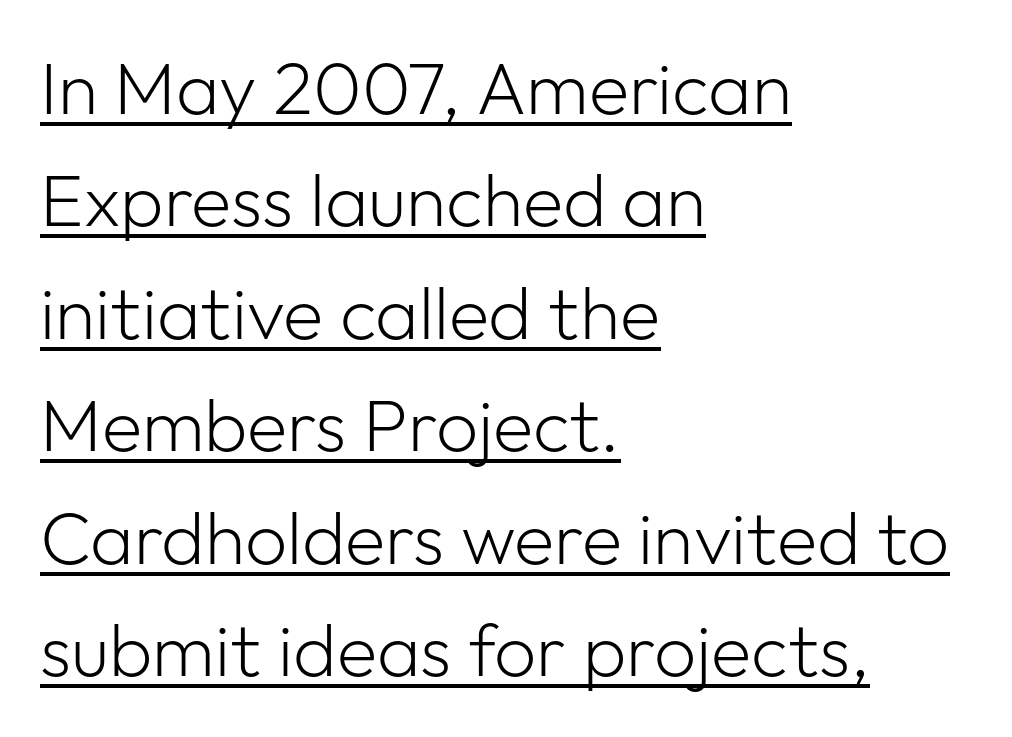
Observe the absence of serifs on each vertical stroke in this sample. Character widths vary here, with narrow letters taking less room than wide ones. Stroke mass is kept to a normal reading level or below. Short note: letters normally spaced. Notice how the stems are strictly vertical — no italics here. Notice how a bar underscores the lettering throughout.
